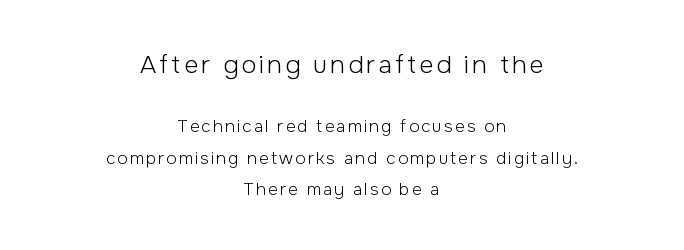
Q: Is the text bold? A: No.
Q: Is the text italic (slanted)? A: No, it is upright.
Q: Is the text underlined? A: No.
Q: How is the paragraph aligned? A: Centered.
Q: Which block of text is set in a larger size, the first (top) or the second (bottom)? A: The first (top) one.
